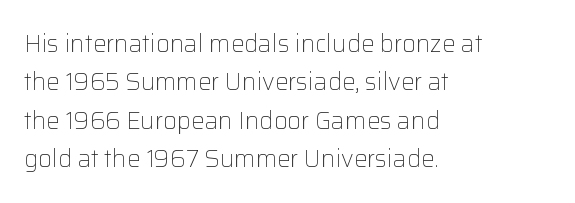
Q: Is the text bold? A: No.
Q: Is the text italic (slanted)? A: No, it is upright.
Q: Is the text underlined? A: No.
Q: How is the paragraph aligned? A: Left-aligned.
Q: Is the spacing between letters normal or unusually wide? A: Normal.
Q: Is the spacing between lines tight, normal or loose? A: Normal.
